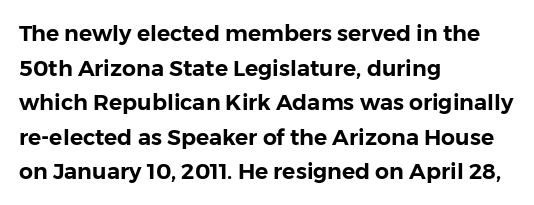
{"italic": "no", "underline": "no", "align": "left", "line_spacing": "normal", "line_spacing_ratio": 1.57, "letter_spacing": "normal", "letter_spacing_em": 0.0, "glyph_px": 22}
